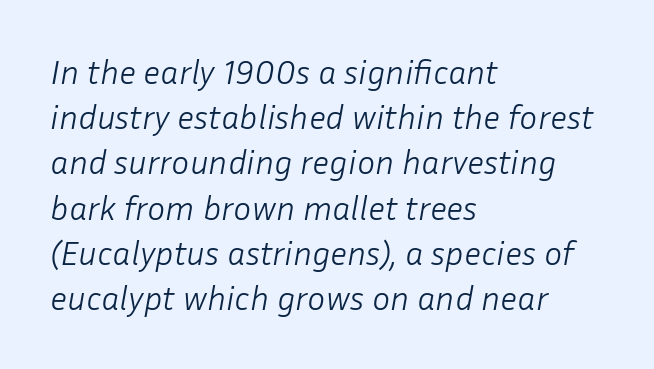
{"italic": "yes", "lean": "right", "slant_degrees": 10, "bold": "no", "weight": "light", "width": "normal", "stroke_contrast": "low", "x_height": "medium", "monospaced": "no", "underline": "no", "align": "left", "line_spacing": "normal", "line_spacing_ratio": 1.33, "letter_spacing": "normal", "letter_spacing_em": 0.0, "glyph_px": 34}
